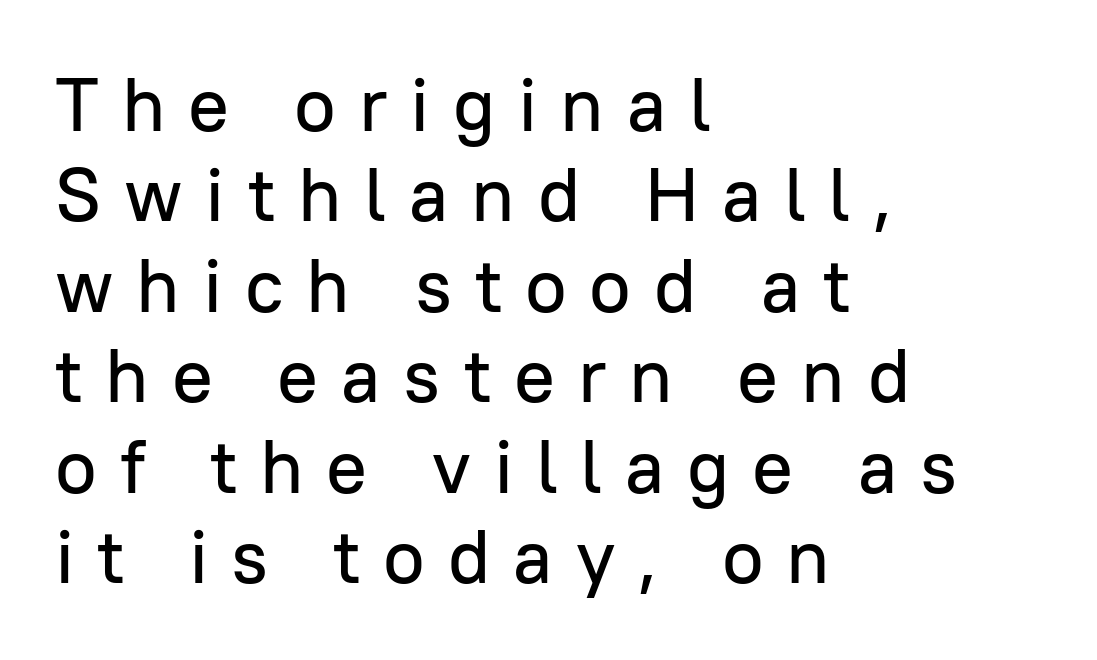
The image shows 76 px sans-serif type, upright; set left-aligned, line spacing 1.19x, unusually wide letter spacing (+0.3 em), not underlined; low stroke contrast and a medium x-height.
